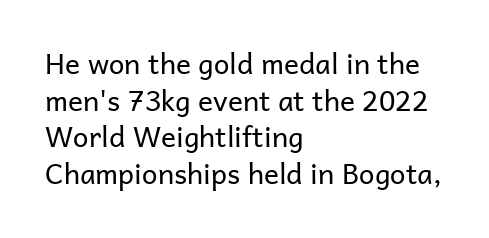
Q: Is the text bold? A: No.
Q: Is the text italic (slanted)? A: No, it is upright.
Q: Is the typeface a serif or a sans-serif typeface? A: Sans-serif.
Q: Is the text underlined? A: No.
Q: How is the paragraph aligned? A: Left-aligned.
Q: Is the spacing between letters normal or unusually wide? A: Normal.
Q: Is the spacing between lines tight, normal or loose? A: Normal.
Q: Width (condensed, normal, or wide)? A: Normal.
Q: Stroke contrast? A: Low.
Q: x-height? A: Medium.
Q: Monospaced? A: No.
